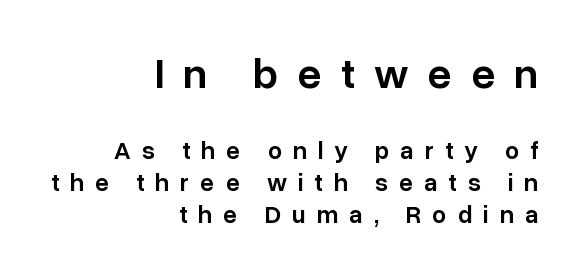
{"serif": "no", "italic": "no", "bold": "semi", "weight": "semibold", "width": "normal", "stroke_contrast": "low", "x_height": "medium", "monospaced": "no", "underline": "no", "align": "right", "line_spacing": "normal", "line_spacing_ratio": 1.27, "letter_spacing": "wide", "letter_spacing_em": 0.44, "larger_block": "first", "size_ratio": 1.72, "glyph_px": 43}
